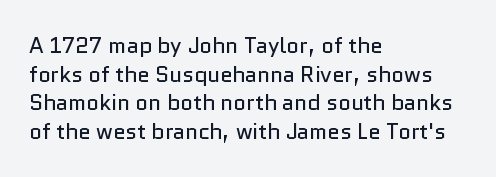
Q: Is the text bold? A: No.
Q: Is the text italic (slanted)? A: No, it is upright.
Q: Is the text underlined? A: No.
Q: How is the paragraph aligned? A: Left-aligned.
Q: Is the spacing between letters normal or unusually wide? A: Normal.
Q: Is the spacing between lines tight, normal or loose? A: Normal.
